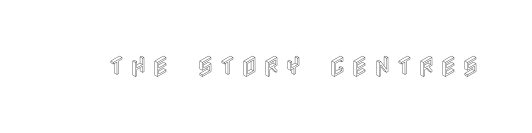
{"italic": "no", "underline": "no", "letter_spacing": "wide", "letter_spacing_em": 0.23, "glyph_px": 23}
